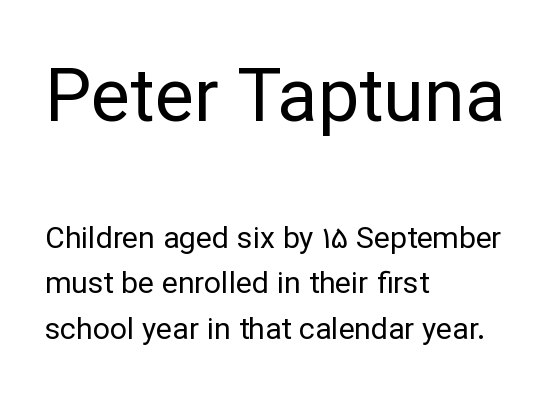
{"serif": "no", "italic": "no", "bold": "no", "weight": "regular", "width": "normal", "stroke_contrast": "low", "x_height": "medium", "monospaced": "no", "underline": "no", "align": "left", "line_spacing": "normal", "line_spacing_ratio": 1.52, "letter_spacing": "normal", "letter_spacing_em": 0.0, "larger_block": "first", "size_ratio": 2.47, "glyph_px": 74}
